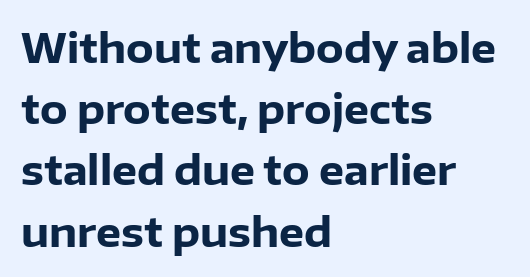
The image shows 40 px heavy sans-serif type, upright; set left-aligned, normal line spacing (1.53x), normal letter spacing, not underlined; low stroke contrast and a medium x-height.
